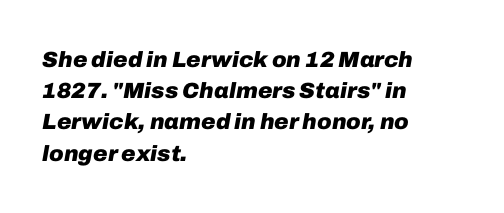
Q: Is the text bold? A: Yes.
Q: Is the text italic (slanted)? A: Yes, it leans right by about 10 degrees.
Q: Is the text underlined? A: No.
Q: How is the paragraph aligned? A: Left-aligned.
Q: Is the spacing between letters normal or unusually wide? A: Normal.
Q: Is the spacing between lines tight, normal or loose? A: Normal.
